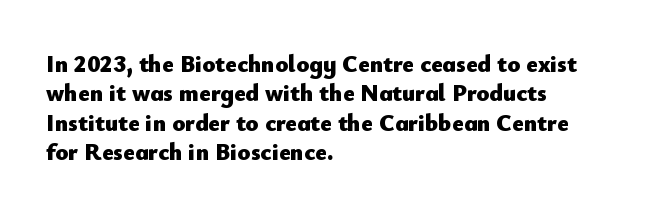
Q: Is the text bold? A: Yes.
Q: Is the text italic (slanted)? A: No, it is upright.
Q: Is the text underlined? A: No.
Q: How is the paragraph aligned? A: Left-aligned.
Q: Is the spacing between letters normal or unusually wide? A: Normal.
